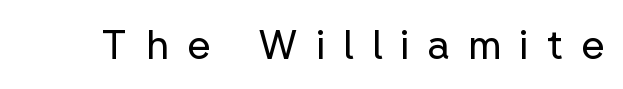
Stems and bowls with no extra thickness — not bold. Nope, not italic — everything's standing straight. Do the characters align in a grid? No, the font is proportional. In terms of letterspacing, this is a distinctly airy, spread setting. The letters carry no serifs — their stems end cleanly without finishing strokes.
